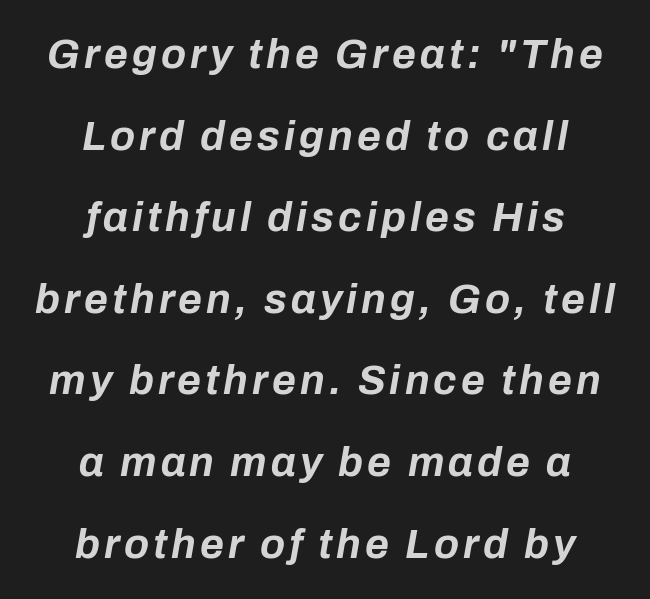
Q: Is the text bold? A: Yes.
Q: Is the text italic (slanted)? A: Yes, it leans right by about 10 degrees.
Q: Is the text underlined? A: No.
Q: How is the paragraph aligned? A: Centered.
Q: Is the spacing between lines tight, normal or loose? A: Loose.
Q: Width (condensed, normal, or wide)? A: Normal.
Q: Stroke contrast? A: Low.
Q: x-height? A: Medium.
Q: Monospaced? A: No.
